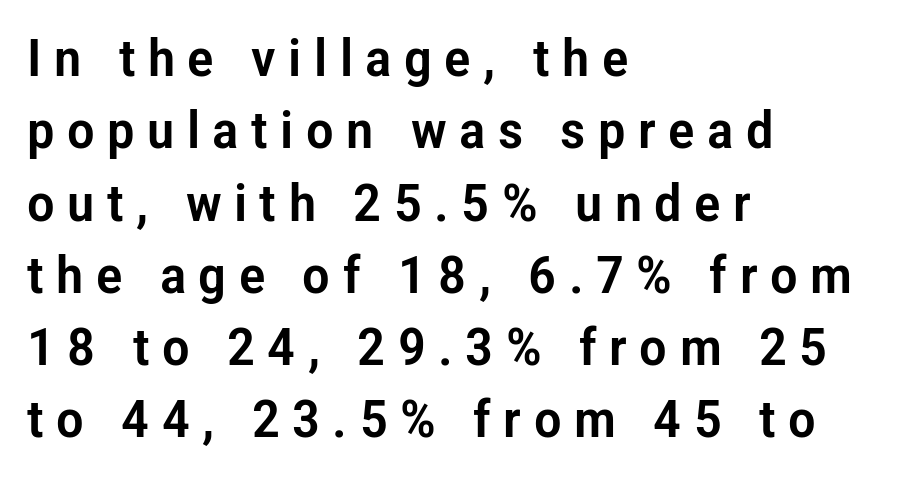
Q: Is the text italic (slanted)? A: No, it is upright.
Q: Is the typeface a serif or a sans-serif typeface? A: Sans-serif.
Q: Is the text underlined? A: No.
Q: How is the paragraph aligned? A: Left-aligned.
Q: Is the spacing between letters normal or unusually wide? A: Unusually wide.
Q: Is the spacing between lines tight, normal or loose? A: Normal.
Q: Width (condensed, normal, or wide)? A: Condensed.
Q: Stroke contrast? A: Low.
Q: x-height? A: Medium.
Q: Monospaced? A: No.
